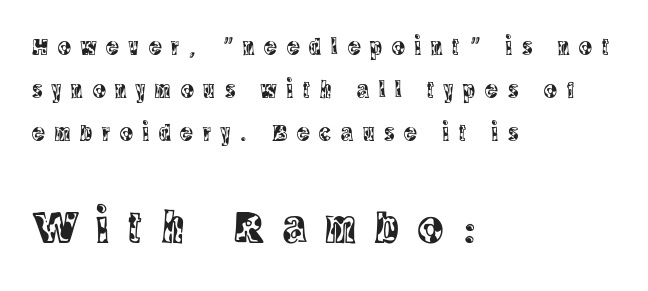
Q: Is the text italic (slanted)? A: No, it is upright.
Q: Is the typeface a serif or a sans-serif typeface? A: Serif.
Q: Is the text underlined? A: No.
Q: How is the paragraph aligned? A: Left-aligned.
Q: Is the spacing between letters normal or unusually wide? A: Unusually wide.
Q: Which block of text is set in a larger size, the first (top) or the second (bottom)? A: The second (bottom) one.
Q: Width (condensed, normal, or wide)? A: Condensed.
Q: x-height? A: Large.
Q: Monospaced? A: No.
